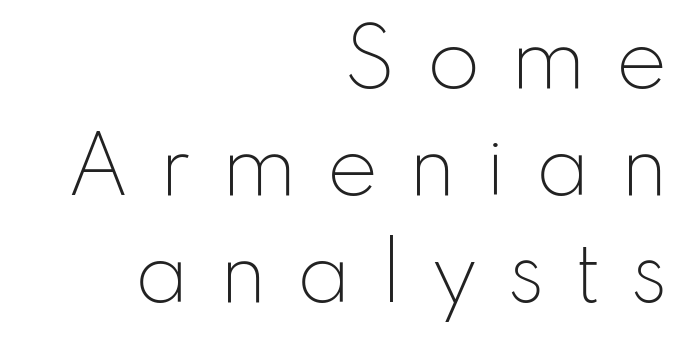
Q: Is the text bold? A: No.
Q: Is the text italic (slanted)? A: No, it is upright.
Q: Is the typeface a serif or a sans-serif typeface? A: Sans-serif.
Q: Is the text underlined? A: No.
Q: How is the paragraph aligned? A: Right-aligned.
Q: Is the spacing between letters normal or unusually wide? A: Unusually wide.
Q: Is the spacing between lines tight, normal or loose? A: Normal.
Q: Width (condensed, normal, or wide)? A: Normal.
Q: Stroke contrast? A: Low.
Q: x-height? A: Small.
Q: Monospaced? A: No.
